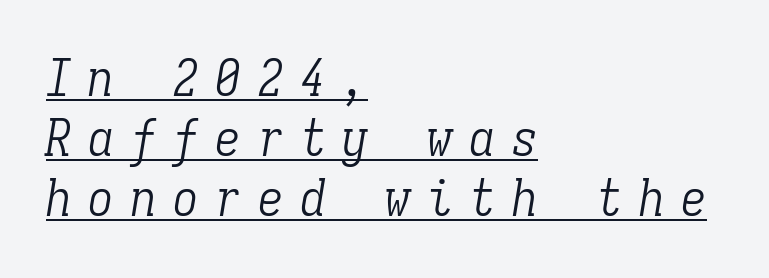
{"serif": "yes", "italic": "yes", "lean": "right", "slant_degrees": 9, "bold": "no", "weight": "light", "width": "condensed", "stroke_contrast": "low", "x_height": "medium", "monospaced": "yes", "underline": "yes", "align": "left", "line_spacing_ratio": 1.18, "letter_spacing": "wide", "letter_spacing_em": 0.33, "glyph_px": 51}
